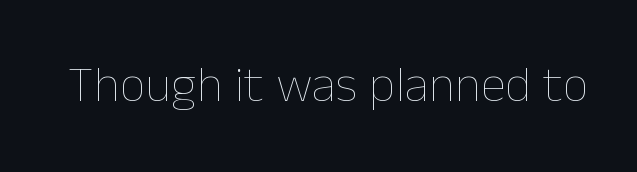
A typesetter would call this proportional, since set widths differ per character. The letters look calm and open, with moderate or lighter stems. Does the lettering tilt? It doesn't — this is upright. The words here are not underlined. The line texture is even and compact thanks to regular tracking.
